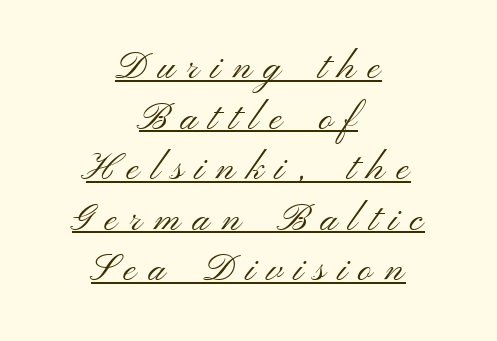
Nothing sits at the stroke ends, so this counts as sans-serif. Compared with undecorated copy, this sample adds a rule below the words. Compared with a flush-left layout, this one balances lines on the center instead.
